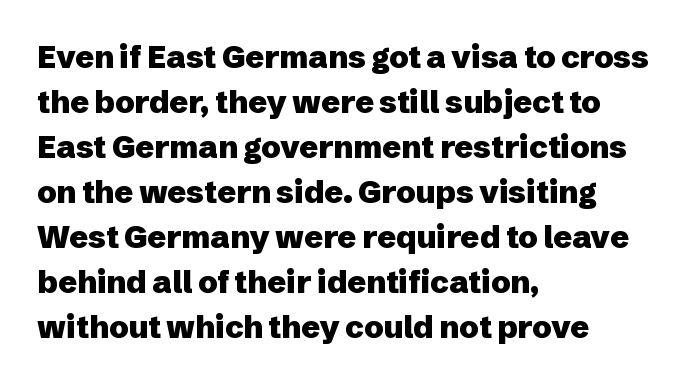
The specimen omits any rule beneath the text block's lines. Its strokes are broad and dark, the hallmark of bold type. Typeset ragged right — the left edge is the straight one. The letters advance in unequal steps, a hallmark of proportional type.
